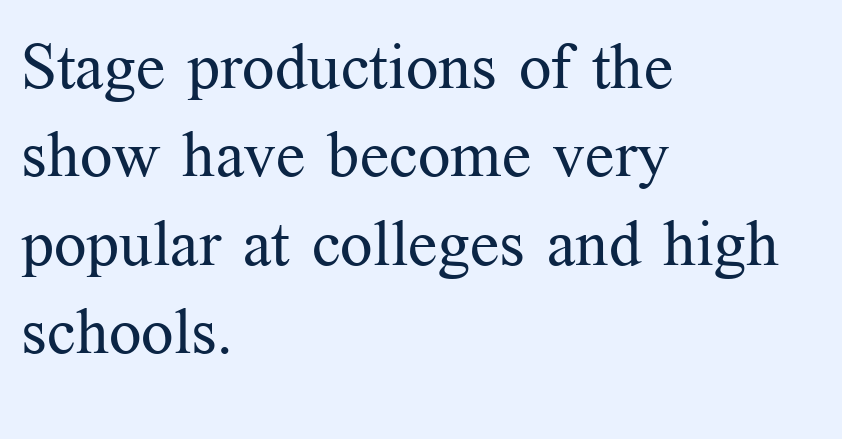
No italicization has been applied; the sample stays upright. This sample uses plain, unmodified letter spacing. Is this a fixed-width face? No — the glyphs have proportional, varying widths. Line starts are locked; line ends wander.
